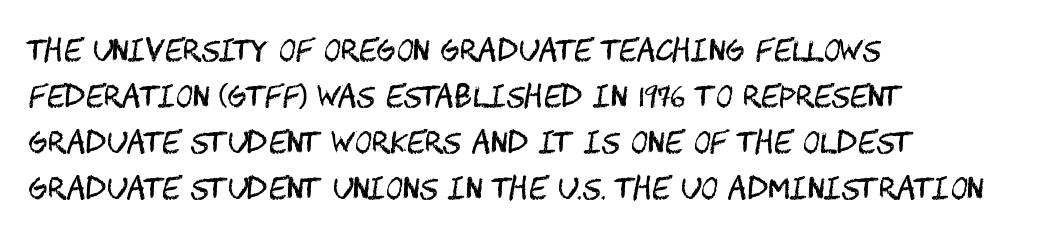
The image shows 29 px regular-weight, condensed sans-serif type, upright; set left-aligned, normal line spacing (1.59x), normal letter spacing, not underlined; medium stroke contrast and a large x-height.
